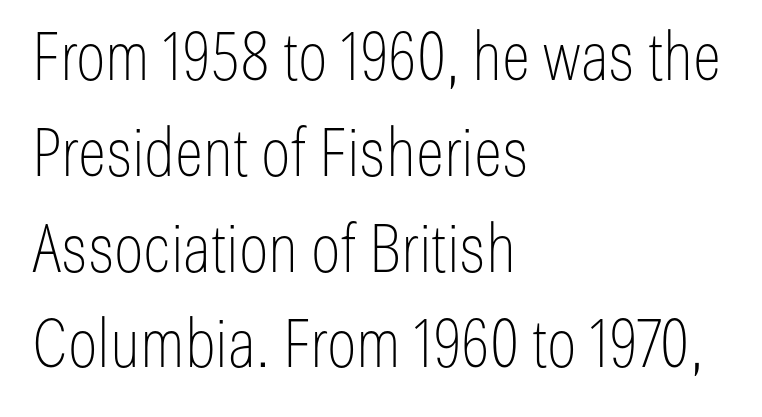
{"serif": "no", "italic": "no", "bold": "no", "weight": "thin", "width": "condensed", "stroke_contrast": "low", "x_height": "medium", "monospaced": "no", "underline": "no", "align": "left", "line_spacing": "normal", "line_spacing_ratio": 1.43, "letter_spacing": "normal", "letter_spacing_em": 0.0, "glyph_px": 67}
